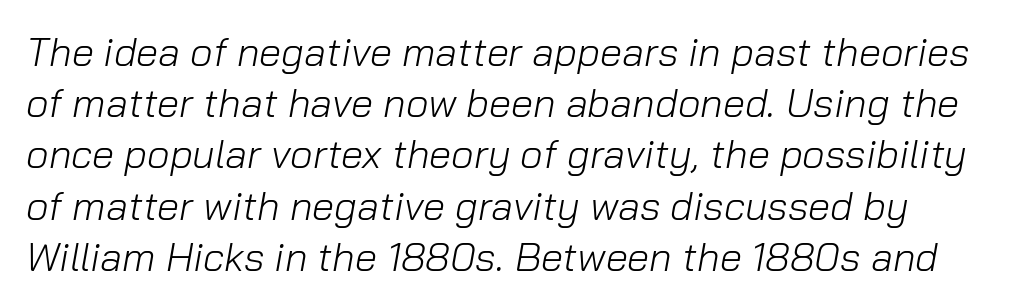
Q: Is the text bold? A: No.
Q: Is the text italic (slanted)? A: Yes, it leans right by about 10 degrees.
Q: Is the text underlined? A: No.
Q: Is the spacing between letters normal or unusually wide? A: Normal.
Q: Is the spacing between lines tight, normal or loose? A: Normal.
Q: Width (condensed, normal, or wide)? A: Normal.
Q: Stroke contrast? A: Low.
Q: x-height? A: Medium.
Q: Monospaced? A: No.
